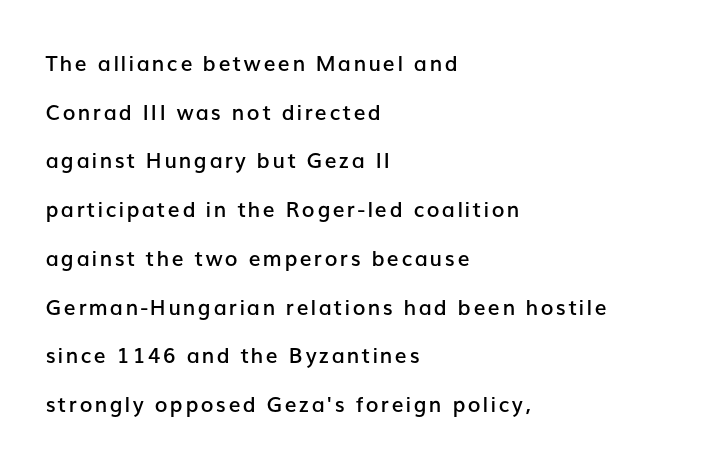
Q: Is the text bold? A: Semi-bold.
Q: Is the text italic (slanted)? A: No, it is upright.
Q: Is the text underlined? A: No.
Q: How is the paragraph aligned? A: Left-aligned.
Q: Is the spacing between lines tight, normal or loose? A: Loose.
